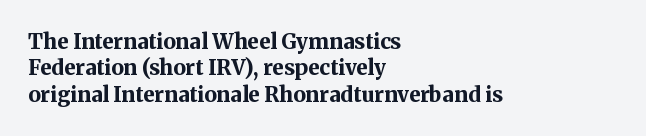
Q: Is the text bold? A: Yes.
Q: Is the text italic (slanted)? A: No, it is upright.
Q: Is the text underlined? A: No.
Q: How is the paragraph aligned? A: Left-aligned.
Q: Is the spacing between letters normal or unusually wide? A: Normal.
Q: Is the spacing between lines tight, normal or loose? A: Normal.
